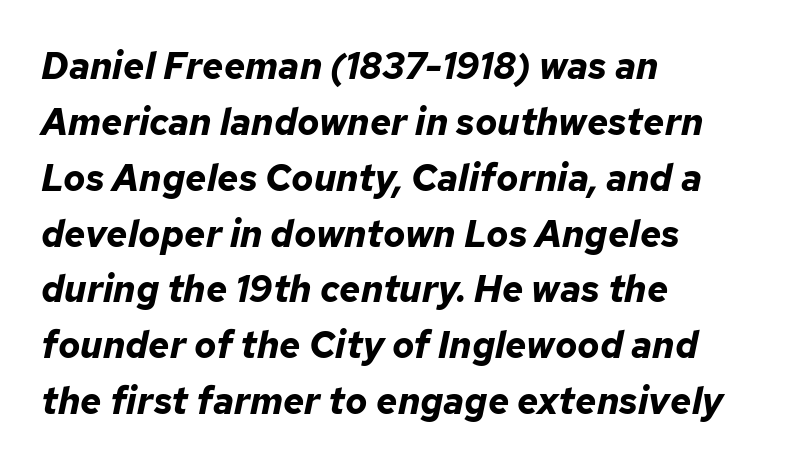
The image shows 37 px bold type, italic (leaning right); set left-aligned, normal line spacing (1.51x), normal letter spacing, not underlined; low stroke contrast and a medium x-height.
